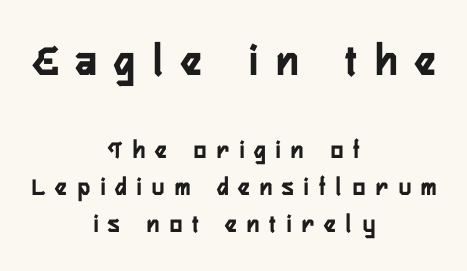
The image shows 46 px condensed sans-serif type, upright; set centered, normal line spacing (1.43x), unusually wide letter spacing (+0.4 em), not underlined; the first (top) block is 1.77x larger; low stroke contrast and a medium x-height.
